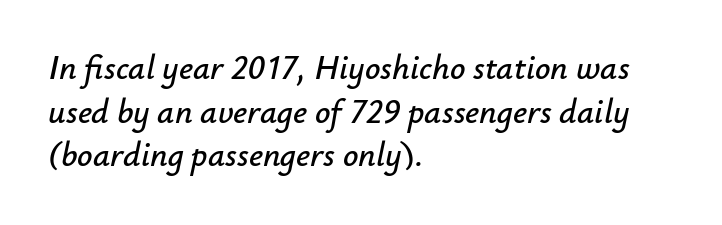
{"italic": "yes", "lean": "right", "slant_degrees": 12, "width": "normal", "stroke_contrast": "low", "x_height": "small", "monospaced": "no", "underline": "no", "align": "left", "line_spacing": "normal", "line_spacing_ratio": 1.28, "letter_spacing": "normal", "letter_spacing_em": 0.0, "glyph_px": 34}
